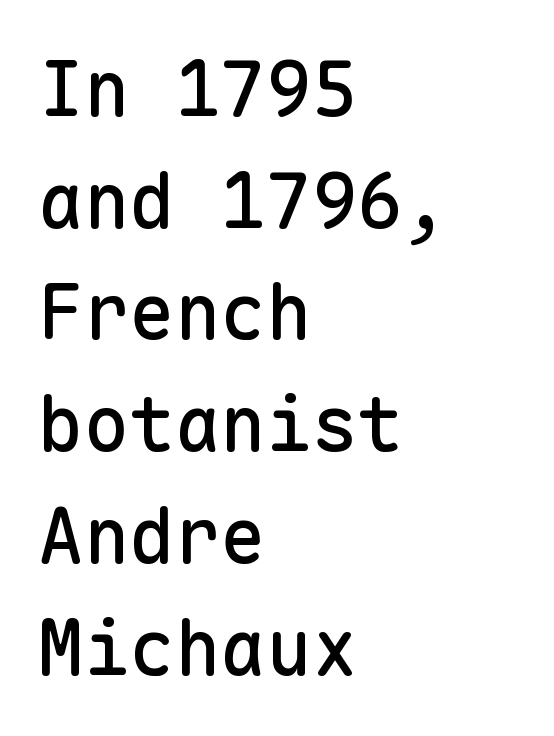
{"serif": "no", "italic": "no", "width": "normal", "stroke_contrast": "low", "x_height": "medium", "monospaced": "yes", "underline": "no", "align": "left", "line_spacing": "normal", "line_spacing_ratio": 1.47, "letter_spacing": "normal", "letter_spacing_em": 0.0, "glyph_px": 76}
